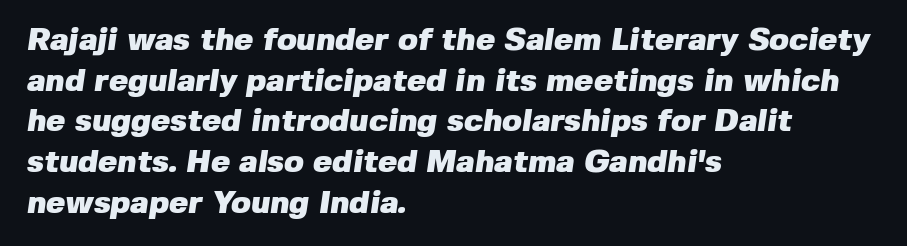
Q: Is the text bold? A: Yes.
Q: Is the typeface a serif or a sans-serif typeface? A: Sans-serif.
Q: Is the text underlined? A: No.
Q: How is the paragraph aligned? A: Left-aligned.
Q: Is the spacing between letters normal or unusually wide? A: Normal.
Q: Is the spacing between lines tight, normal or loose? A: Normal.
Q: Width (condensed, normal, or wide)? A: Normal.
Q: Stroke contrast? A: Low.
Q: x-height? A: Medium.
Q: Monospaced? A: No.
